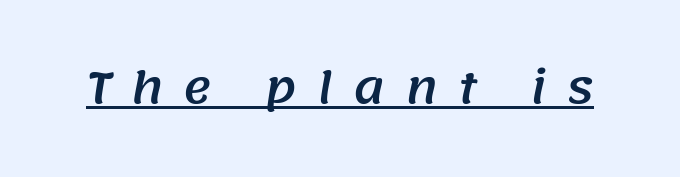
{"serif": "no", "width": "normal", "stroke_contrast": "medium", "x_height": "large", "monospaced": "no", "underline": "yes", "letter_spacing": "wide", "letter_spacing_em": 0.46, "glyph_px": 43}
